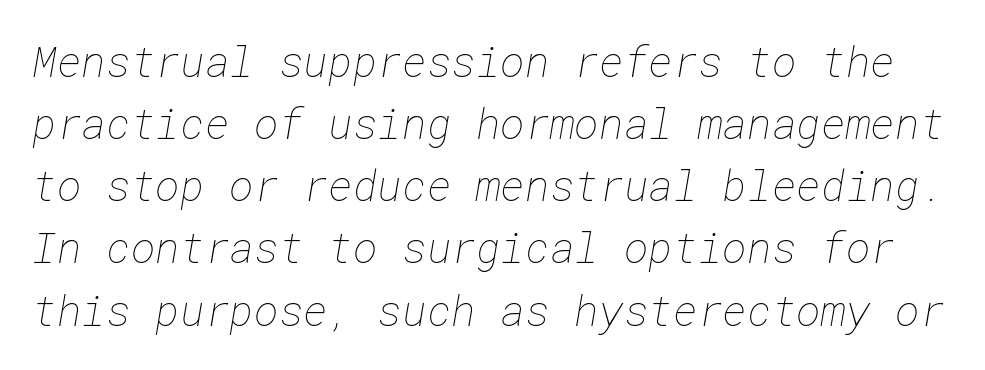
{"bold": "no", "weight": "thin", "width": "normal", "stroke_contrast": "low", "x_height": "medium", "underline": "no", "line_spacing": "normal", "line_spacing_ratio": 1.48, "letter_spacing": "normal", "letter_spacing_em": 0.0, "glyph_px": 42}
